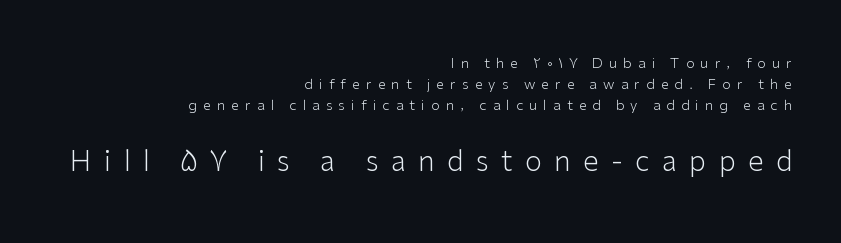
Q: Is the text bold? A: No.
Q: Is the text italic (slanted)? A: No, it is upright.
Q: Is the typeface a serif or a sans-serif typeface? A: Sans-serif.
Q: Is the text underlined? A: No.
Q: How is the paragraph aligned? A: Right-aligned.
Q: Is the spacing between letters normal or unusually wide? A: Unusually wide.
Q: Is the spacing between lines tight, normal or loose? A: Normal.
Q: Which block of text is set in a larger size, the first (top) or the second (bottom)? A: The second (bottom) one.
Q: Width (condensed, normal, or wide)? A: Normal.
Q: Stroke contrast? A: Low.
Q: x-height? A: Medium.
Q: Monospaced? A: No.
